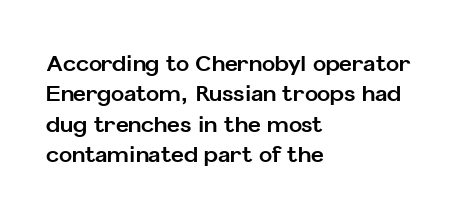
The paragraph shown leans on its left margin. The glyphs have the mass of a bold cut. How are the letters spaced? Ordinarily, with no added tracking. This sample uses an upright cut, with every glyph sitting square on the baseline.
